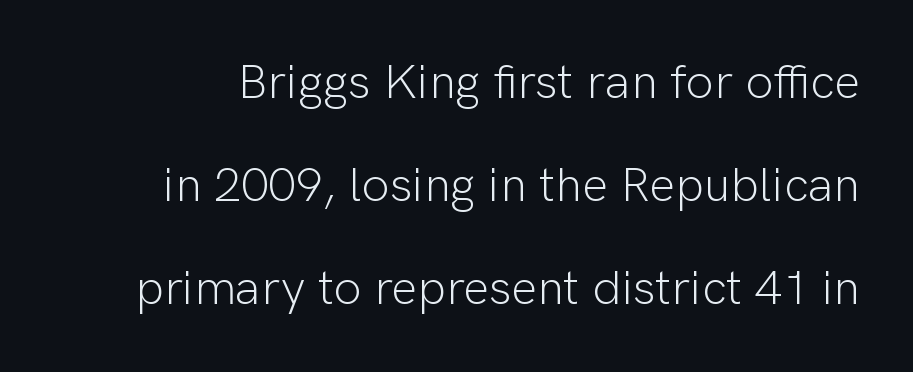
{"serif": "no", "italic": "no", "bold": "no", "weight": "light", "width": "normal", "stroke_contrast": "low", "x_height": "medium", "monospaced": "no", "underline": "no", "line_spacing": "loose", "line_spacing_ratio": 2.1, "letter_spacing": "normal", "letter_spacing_em": 0.0, "glyph_px": 49}
